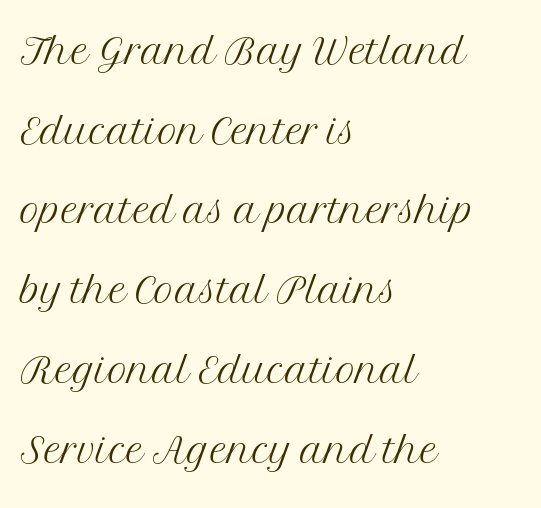
Q: Is the text bold? A: No.
Q: Is the text italic (slanted)? A: Yes.
Q: Is the typeface a serif or a sans-serif typeface? A: Serif.
Q: Is the text underlined? A: No.
Q: How is the paragraph aligned? A: Left-aligned.
Q: Is the spacing between letters normal or unusually wide? A: Normal.
Q: Is the spacing between lines tight, normal or loose? A: Normal.
Q: Width (condensed, normal, or wide)? A: Normal.
Q: Stroke contrast? A: Medium.
Q: x-height? A: Medium.
Q: Monospaced? A: No.
